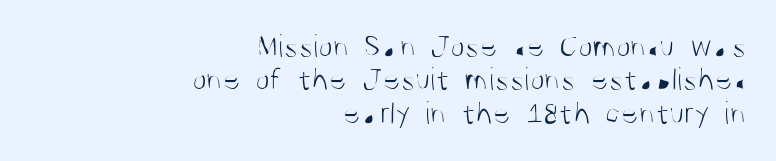
Q: Is the text bold? A: No.
Q: Is the text italic (slanted)? A: No, it is upright.
Q: Is the typeface a serif or a sans-serif typeface? A: Sans-serif.
Q: Is the text underlined? A: No.
Q: How is the paragraph aligned? A: Right-aligned.
Q: Is the spacing between letters normal or unusually wide? A: Normal.
Q: Is the spacing between lines tight, normal or loose? A: Tight.
Q: Width (condensed, normal, or wide)? A: Condensed.
Q: Stroke contrast? A: Medium.
Q: x-height? A: Large.
Q: Monospaced? A: No.
